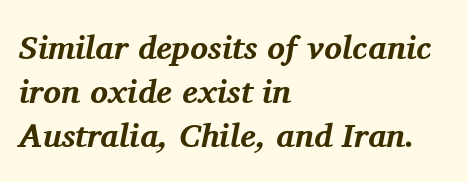
The image shows 33 px bold serif type, italic (leaning right); set left-aligned, normal line spacing (1.34x), normal letter spacing, not underlined; medium stroke contrast and a medium x-height.
